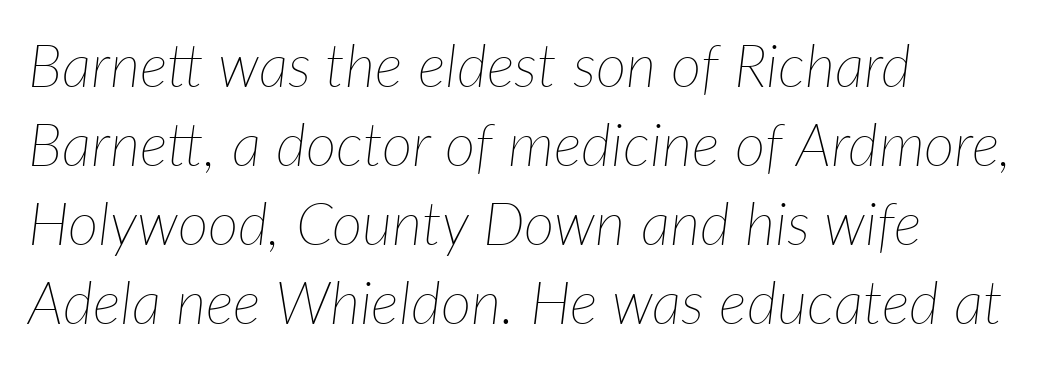
Q: Is the text bold? A: No.
Q: Is the text italic (slanted)? A: Yes, it leans right by about 7 degrees.
Q: Is the text underlined? A: No.
Q: How is the paragraph aligned? A: Left-aligned.
Q: Is the spacing between letters normal or unusually wide? A: Normal.
Q: Is the spacing between lines tight, normal or loose? A: Normal.
Q: Width (condensed, normal, or wide)? A: Normal.
Q: Stroke contrast? A: Low.
Q: x-height? A: Medium.
Q: Monospaced? A: No.
